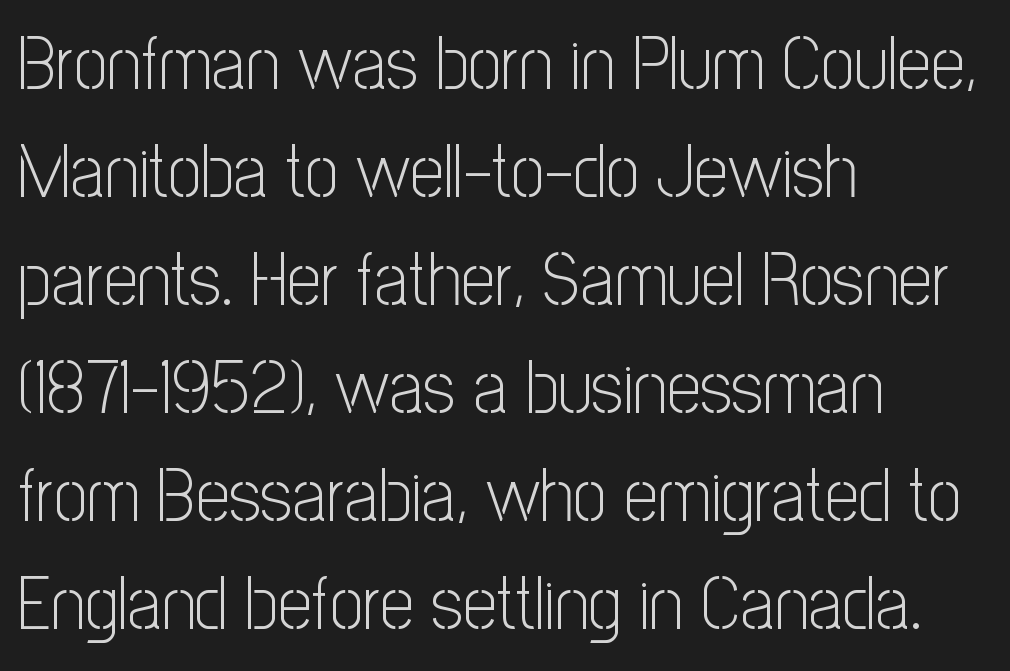
{"serif": "no", "italic": "no", "bold": "no", "weight": "light", "width": "condensed", "stroke_contrast": "low", "x_height": "medium", "monospaced": "no", "underline": "no", "align": "left", "line_spacing": "normal", "line_spacing_ratio": 1.44, "letter_spacing": "normal", "letter_spacing_em": 0.0, "glyph_px": 75}
